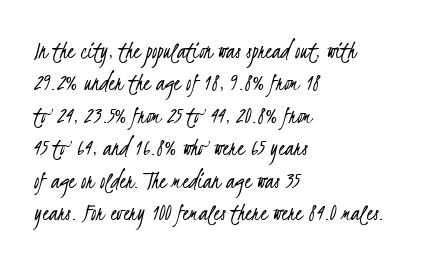
{"bold": "no", "underline": "no", "align": "left", "line_spacing": "normal", "line_spacing_ratio": 1.25, "letter_spacing": "normal", "letter_spacing_em": 0.0, "glyph_px": 26}
